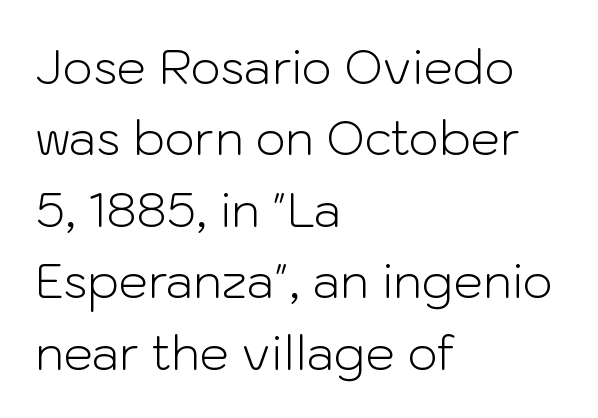
Line spacing here is normal. Spacing between characters is what you'd get straight out of the box. The passage shown is typeset with a sans-serif family. The strokes are not fattened; the text isn't bold.
